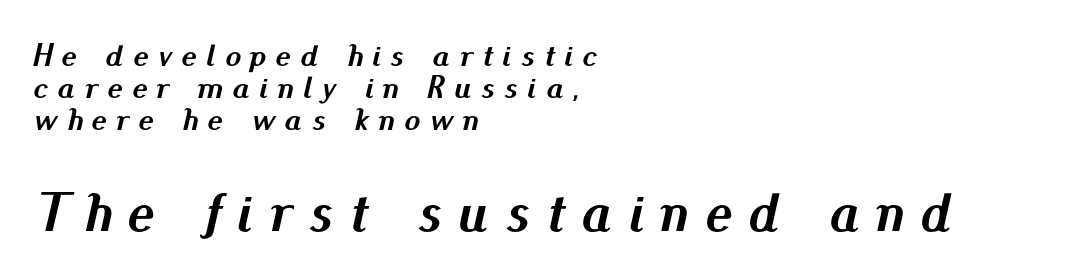
Q: Is the text bold? A: Yes.
Q: Is the text italic (slanted)? A: Yes, it leans right by about 13 degrees.
Q: Is the text underlined? A: No.
Q: How is the paragraph aligned? A: Left-aligned.
Q: Is the spacing between letters normal or unusually wide? A: Unusually wide.
Q: Is the spacing between lines tight, normal or loose? A: Tight.
Q: Which block of text is set in a larger size, the first (top) or the second (bottom)? A: The second (bottom) one.
Q: Width (condensed, normal, or wide)? A: Normal.
Q: Stroke contrast? A: Medium.
Q: x-height? A: Small.
Q: Monospaced? A: No.
